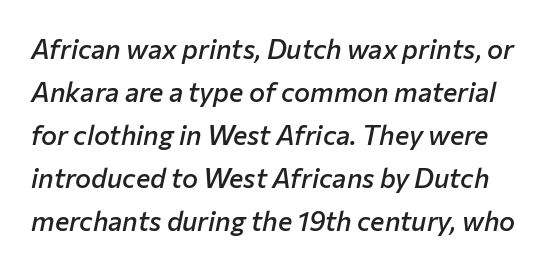
Q: Is the text bold? A: Semi-bold.
Q: Is the text italic (slanted)? A: Yes, it leans right by about 12 degrees.
Q: Is the text underlined? A: No.
Q: Is the spacing between letters normal or unusually wide? A: Normal.
Q: Is the spacing between lines tight, normal or loose? A: Normal.
